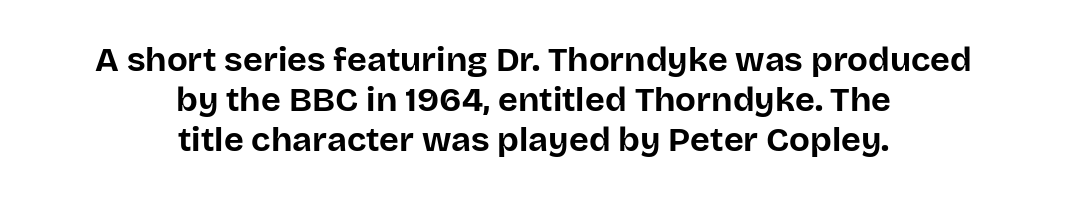
Q: Is the text bold? A: Yes.
Q: Is the text italic (slanted)? A: No, it is upright.
Q: Is the typeface a serif or a sans-serif typeface? A: Sans-serif.
Q: Is the text underlined? A: No.
Q: How is the paragraph aligned? A: Centered.
Q: Is the spacing between letters normal or unusually wide? A: Normal.
Q: Width (condensed, normal, or wide)? A: Normal.
Q: Stroke contrast? A: Low.
Q: x-height? A: Large.
Q: Monospaced? A: No.
